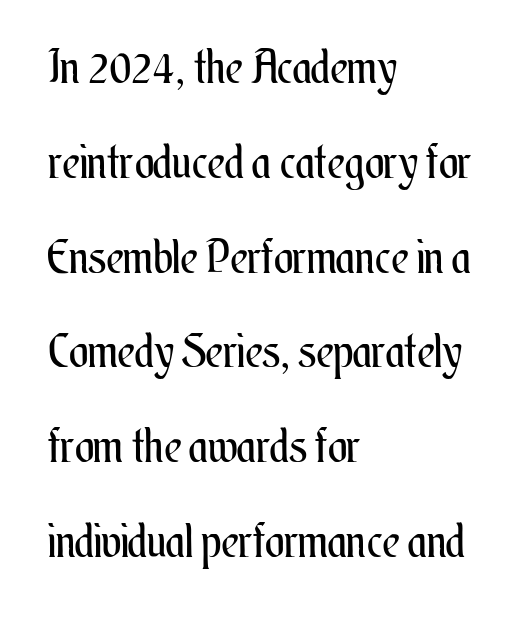
When letters stand straight like this, we call the style roman or upright. Is the letter spacing exaggerated? No — it looks like the ordinary default. The text block is weighted toward the left margin, trailing off unevenly rightward. Regarding leading, the lines here are spaced well apart.
